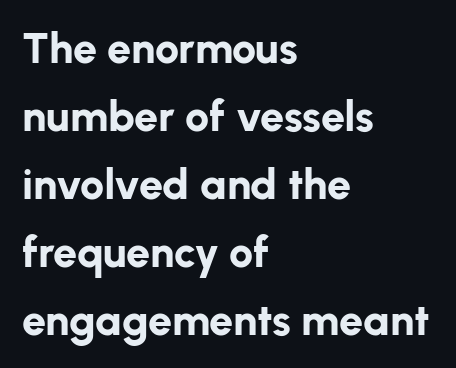
The passage shown is typeset with a sans-serif family. Looks like regular typesetting: each glyph gets only the width it needs. Notice how descenders clear the ascenders below comfortably — that's standard leading. Descenders hang freely into open space.
